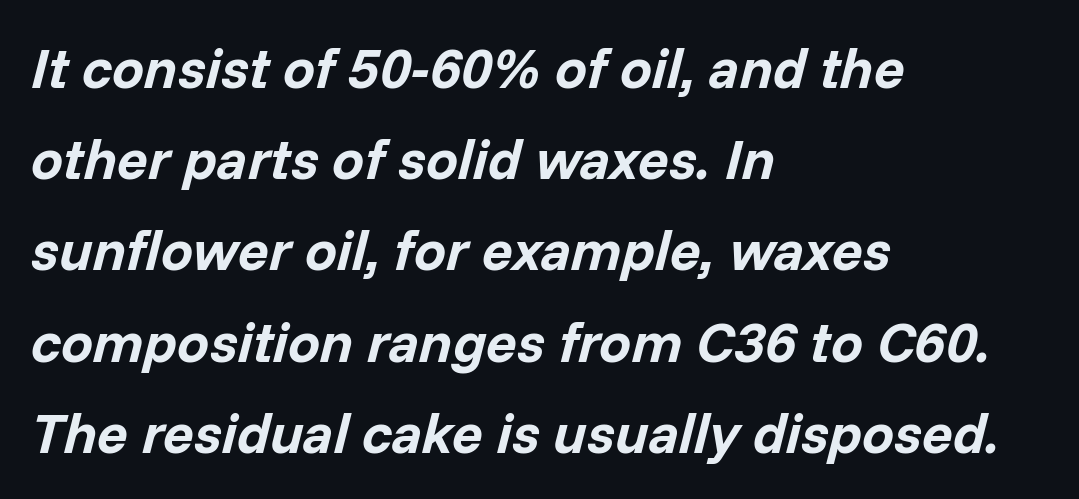
Q: Is the text bold? A: Yes.
Q: Is the text italic (slanted)? A: Yes, it leans right by about 14 degrees.
Q: Is the text underlined? A: No.
Q: How is the paragraph aligned? A: Left-aligned.
Q: Is the spacing between letters normal or unusually wide? A: Normal.
Q: Is the spacing between lines tight, normal or loose? A: Normal.
Q: Width (condensed, normal, or wide)? A: Normal.
Q: Stroke contrast? A: Low.
Q: x-height? A: Medium.
Q: Monospaced? A: No.
